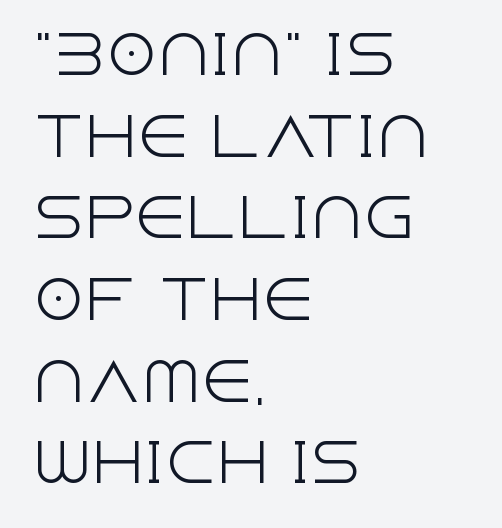
{"serif": "no", "italic": "no", "bold": "no", "weight": "light", "width": "normal", "x_height": "large", "monospaced": "no", "underline": "no", "align": "left", "line_spacing": "normal", "line_spacing_ratio": 1.57, "letter_spacing": "normal", "letter_spacing_em": 0.0, "glyph_px": 52}
